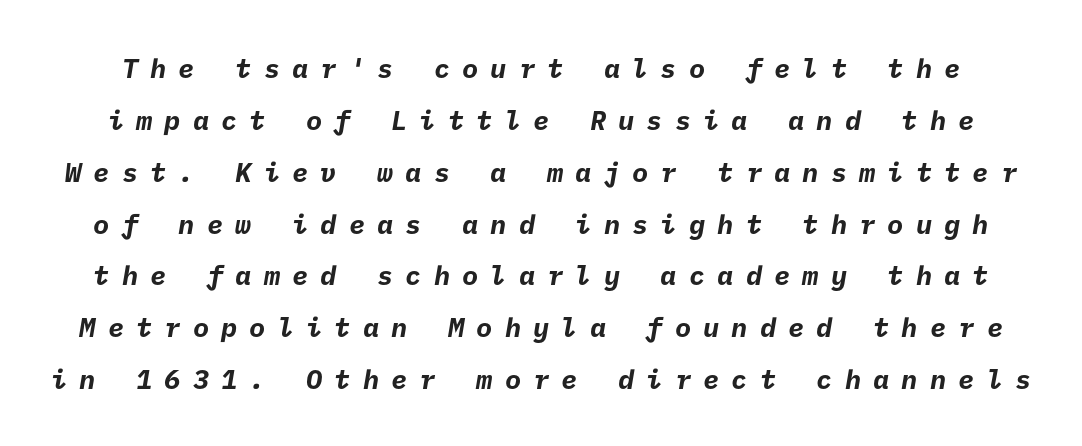
Leading: increased. Decoration check: the copy has no underline. Every letter is thick-stroked: bold, no question. The line texture is sparse and dotted thanks to wide tracking.
